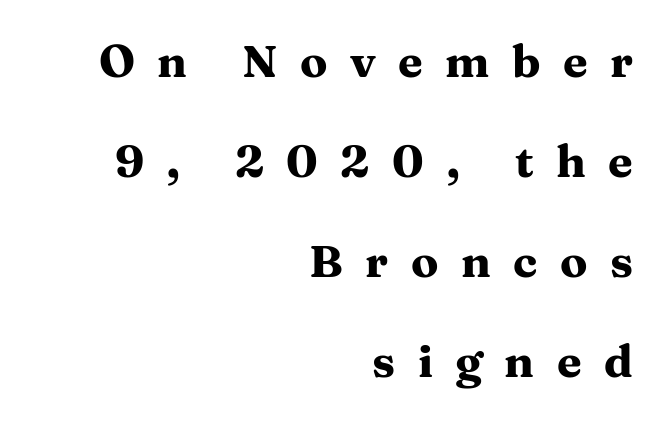
Spacing between characters has been opened up far beyond the box default. The strokes are fattened all the way to bold. The lettering stays uniformly vertical, giving the passage a roman look. Check the space under the baseline: it is left empty. Character widths vary here, with narrow letters taking less room than wide ones. Each new line begins a long way beneath the previous one.
